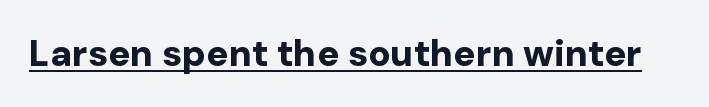
Q: Is the text bold? A: Yes.
Q: Is the text italic (slanted)? A: No, it is upright.
Q: Is the typeface a serif or a sans-serif typeface? A: Sans-serif.
Q: Is the text underlined? A: Yes.
Q: Is the spacing between letters normal or unusually wide? A: Normal.
Q: Width (condensed, normal, or wide)? A: Normal.
Q: Stroke contrast? A: Low.
Q: x-height? A: Medium.
Q: Monospaced? A: No.
